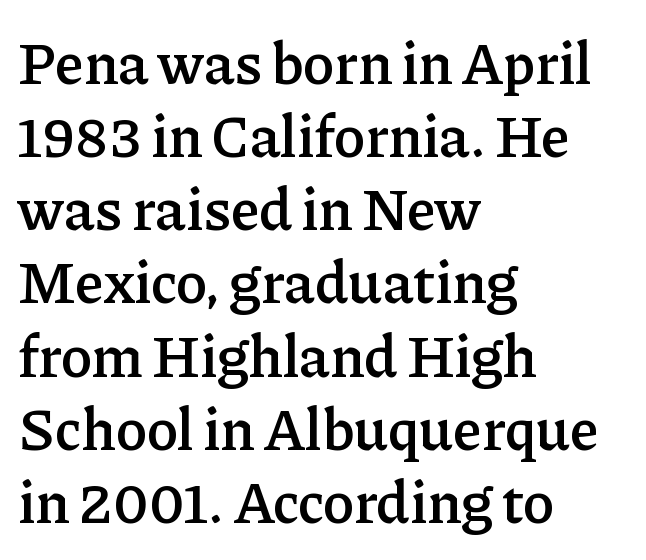
{"serif": "yes", "italic": "no", "bold": "semi", "weight": "semibold", "width": "normal", "stroke_contrast": "low", "x_height": "medium", "monospaced": "no", "underline": "no", "align": "left", "line_spacing_ratio": 1.24, "letter_spacing": "normal", "letter_spacing_em": 0.0, "glyph_px": 59}
